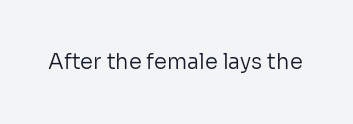
The image shows 21 px text type, upright; set normal letter spacing, not underlined.
